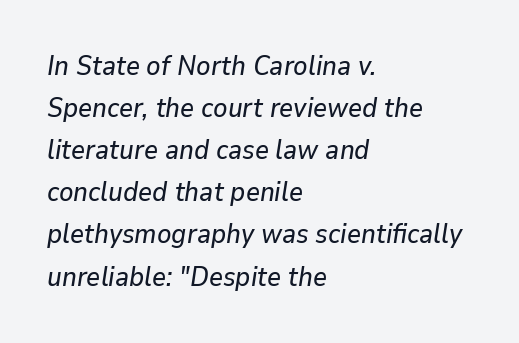
Inter-character spacing is left at the font's built-in metrics. Each row of text sits above clean, open space. The rag falls on the right side of this text block. The space between consecutive lines is moderate. The whole block is typeset with a tilt.
